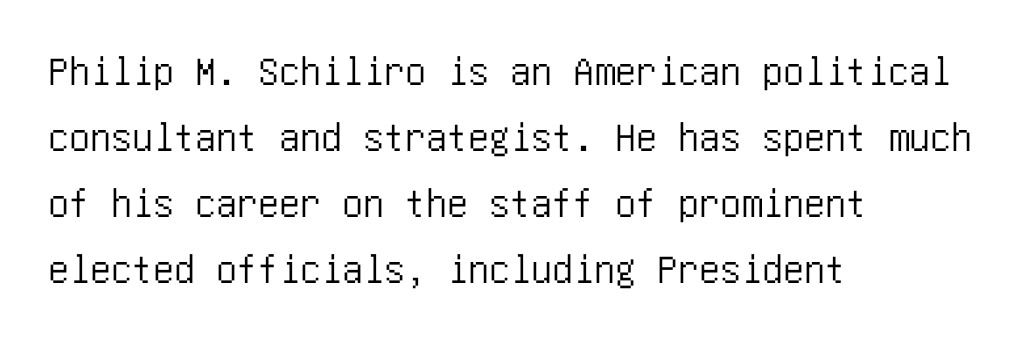
Q: Is the text italic (slanted)? A: No, it is upright.
Q: Is the typeface a serif or a sans-serif typeface? A: Sans-serif.
Q: Is the text underlined? A: No.
Q: How is the paragraph aligned? A: Left-aligned.
Q: Is the spacing between letters normal or unusually wide? A: Normal.
Q: Is the spacing between lines tight, normal or loose? A: Normal.
Q: Width (condensed, normal, or wide)? A: Condensed.
Q: Stroke contrast? A: Low.
Q: x-height? A: Large.
